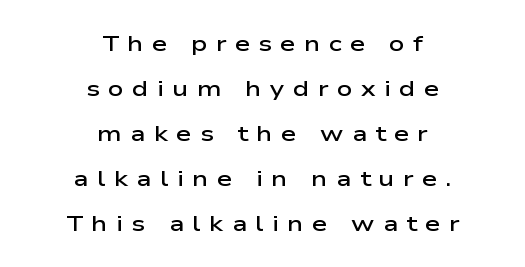
The image shows 22 px text type, upright; set centered, loose line spacing (2.04x), unusually wide letter spacing (+0.38 em), not underlined.
